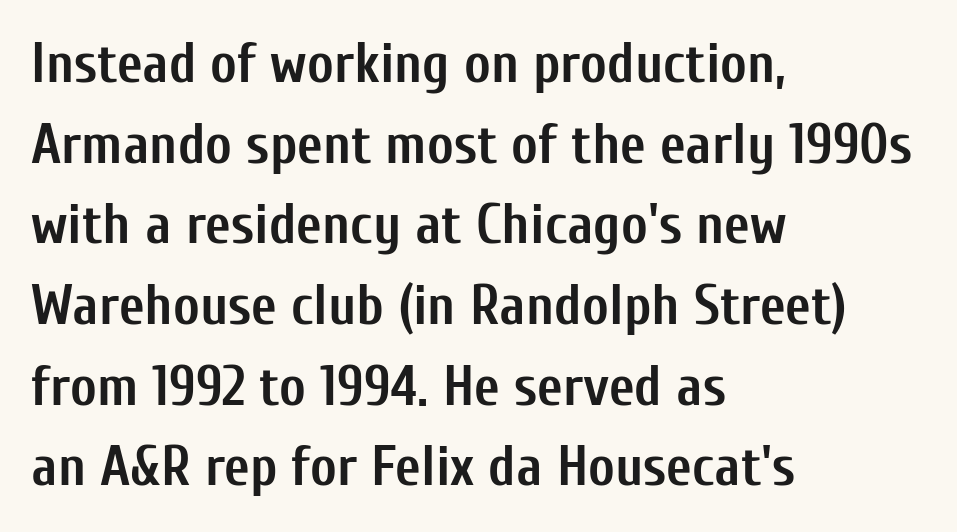
The image shows 56 px semibold, condensed sans-serif type, upright; set left-aligned, normal line spacing (1.44x), normal letter spacing, not underlined; low stroke contrast and a medium x-height.
